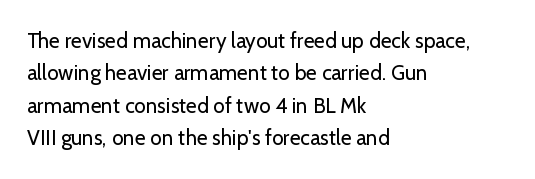
Q: Is the text bold? A: No.
Q: Is the text italic (slanted)? A: No, it is upright.
Q: Is the text underlined? A: No.
Q: How is the paragraph aligned? A: Left-aligned.
Q: Is the spacing between letters normal or unusually wide? A: Normal.
Q: Is the spacing between lines tight, normal or loose? A: Normal.
